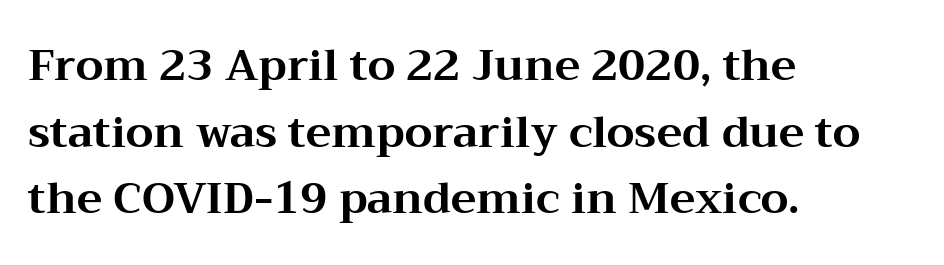
Short note: letters normally spaced. Normally led — the rows are evenly, conventionally spaced. This rendering features lettering with no underline. The face used here has the dense, thick strokes of a bold.
